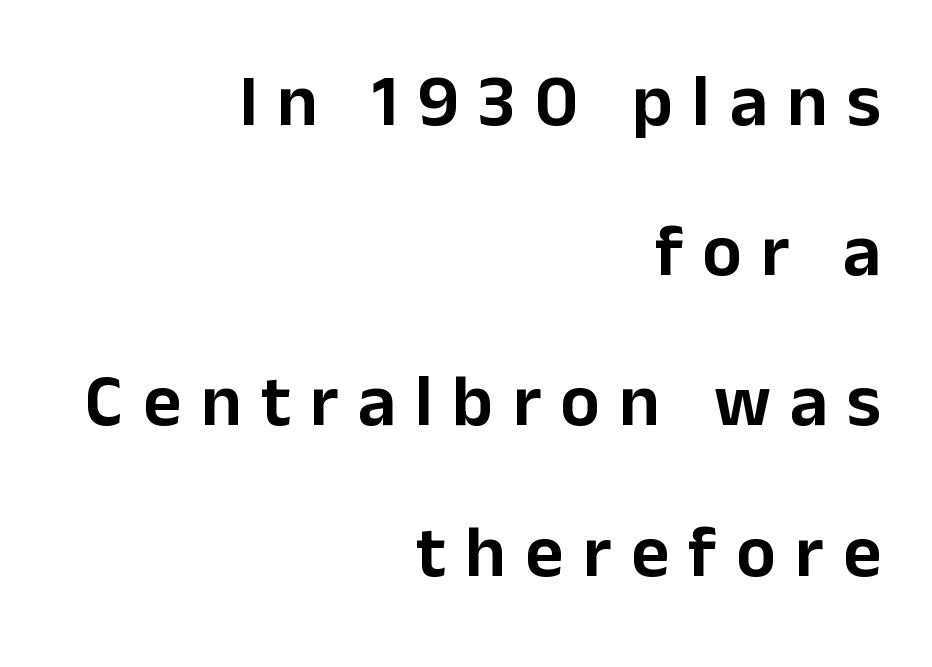
{"serif": "no", "italic": "no", "width": "normal", "stroke_contrast": "low", "x_height": "medium", "monospaced": "no", "underline": "no", "align": "right", "line_spacing": "loose", "line_spacing_ratio": 2.03, "letter_spacing": "wide", "letter_spacing_em": 0.26, "glyph_px": 74}
